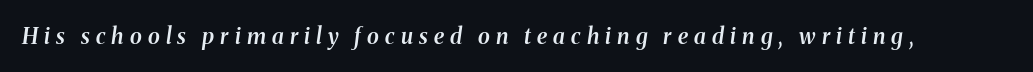
It's the slanting kind of type. The tracking reads as deliberately expanded to a designer's eye. The sample has been set in demibold, a notch under bold. The space beneath each line is pristine and unruled.
